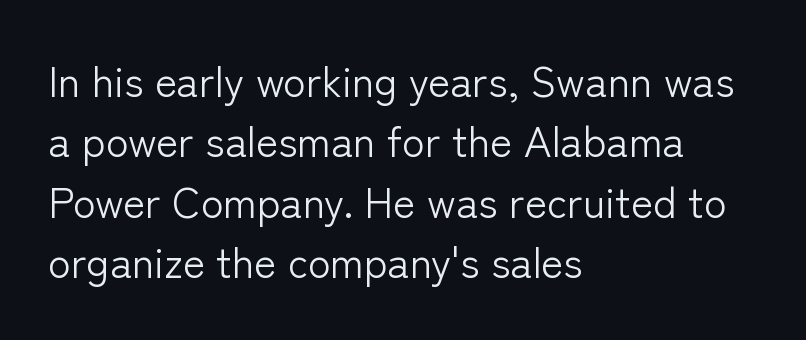
{"serif": "no", "italic": "no", "bold": "no", "weight": "light", "width": "normal", "stroke_contrast": "low", "x_height": "medium", "monospaced": "no", "underline": "no", "align": "left", "line_spacing": "normal", "line_spacing_ratio": 1.44, "letter_spacing": "normal", "letter_spacing_em": 0.0, "glyph_px": 42}
